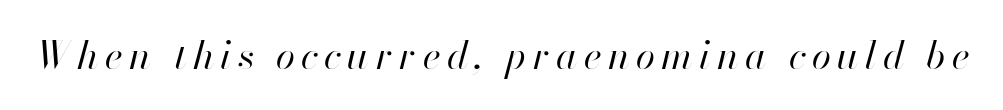
Character widths vary here, with narrow letters taking less room than wide ones. The glyphs are unaccompanied by any horizontal stroke below them. The font's italic variant was chosen for this text. Stroke mass is kept to a normal reading level or below.
